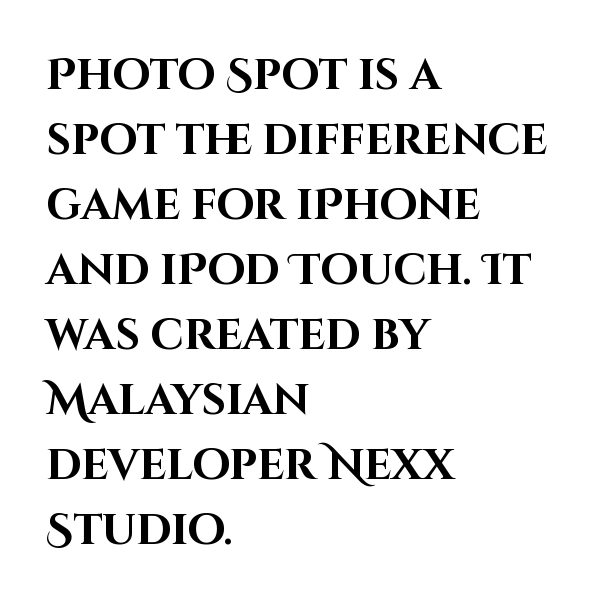
The image shows 43 px bold sans-serif type, upright; set left-aligned, normal line spacing (1.51x), normal letter spacing, not underlined; high stroke contrast and a large x-height.
